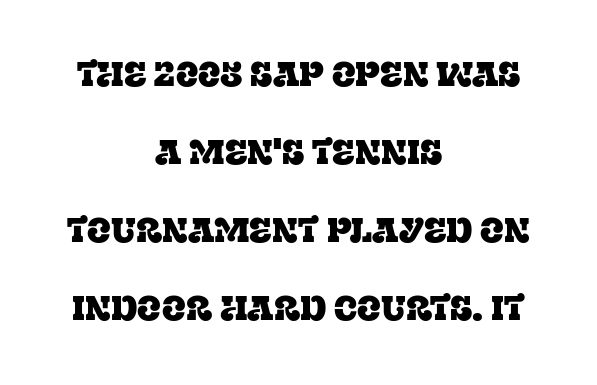
{"serif": "yes", "italic": "no", "width": "normal", "stroke_contrast": "low", "x_height": "large", "monospaced": "no", "underline": "no", "align": "center", "line_spacing": "loose", "line_spacing_ratio": 2.23, "letter_spacing": "normal", "letter_spacing_em": 0.0, "glyph_px": 35}
